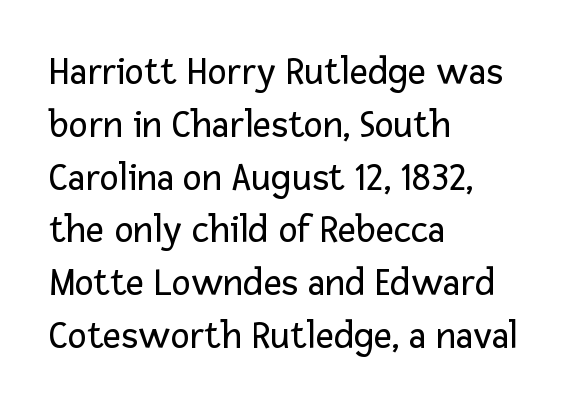
Q: Is the text bold? A: No.
Q: Is the text italic (slanted)? A: No, it is upright.
Q: Is the typeface a serif or a sans-serif typeface? A: Sans-serif.
Q: Is the text underlined? A: No.
Q: How is the paragraph aligned? A: Left-aligned.
Q: Is the spacing between letters normal or unusually wide? A: Normal.
Q: Is the spacing between lines tight, normal or loose? A: Normal.
Q: Width (condensed, normal, or wide)? A: Normal.
Q: Stroke contrast? A: Low.
Q: x-height? A: Medium.
Q: Monospaced? A: No.
